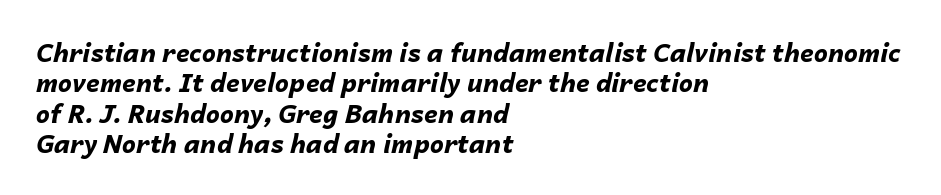
Q: Is the text bold? A: Yes.
Q: Is the text italic (slanted)? A: Yes, it leans right by about 14 degrees.
Q: Is the text underlined? A: No.
Q: How is the paragraph aligned? A: Left-aligned.
Q: Is the spacing between letters normal or unusually wide? A: Normal.
